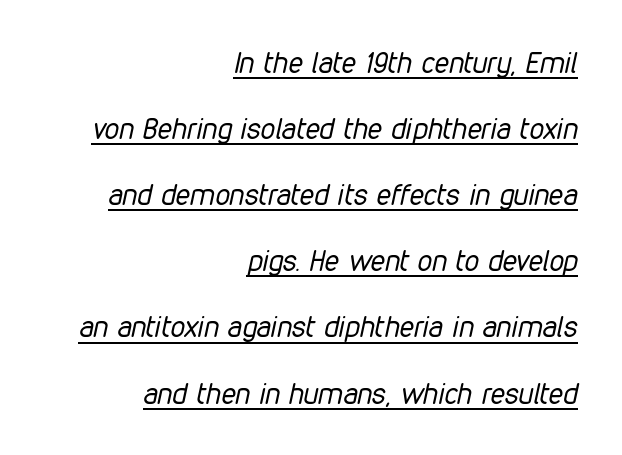
The image shows 29 px regular-weight, condensed type, italic (leaning right); set right-aligned, loose line spacing (2.28x), normal letter spacing, underlined; low stroke contrast and a medium x-height.
